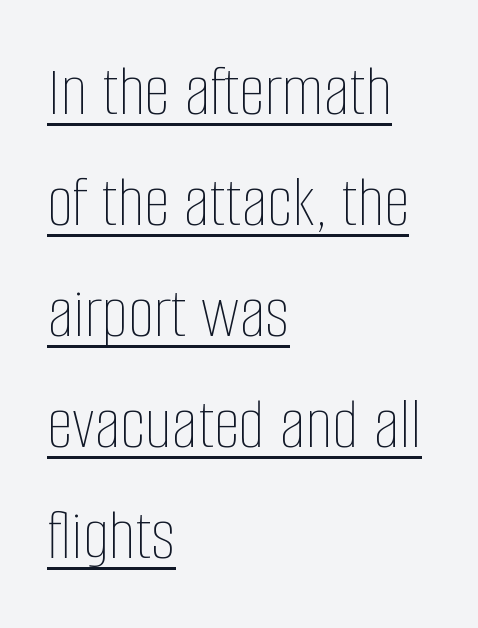
{"italic": "no", "bold": "no", "weight": "thin", "width": "condensed", "stroke_contrast": "low", "x_height": "large", "monospaced": "no", "underline": "yes", "align": "left", "line_spacing": "normal", "line_spacing_ratio": 1.5, "letter_spacing": "normal", "letter_spacing_em": 0.0, "glyph_px": 74}
